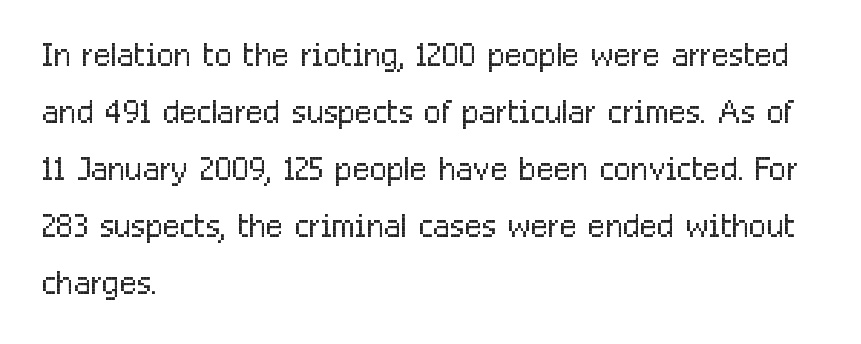
Is the type heavy? It reads as light-to-regular instead. Every stem runs plumb, perpendicular to the baseline. Caption: standard tracking, unaltered. The rendering shows plain stroke endings on the letterforms — a sans-serif design.
